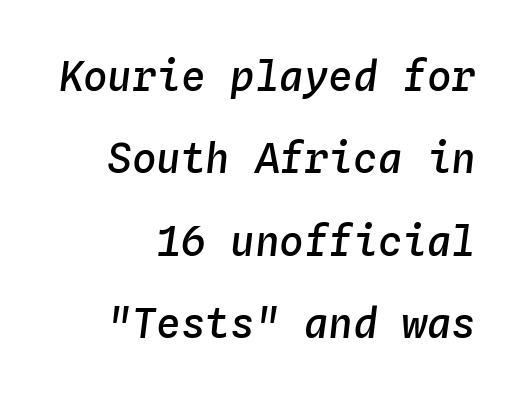
{"italic": "yes", "lean": "right", "slant_degrees": 4, "bold": "semi", "weight": "semibold", "width": "normal", "stroke_contrast": "low", "x_height": "medium", "monospaced": "yes", "underline": "no", "align": "right", "line_spacing": "loose", "line_spacing_ratio": 2.01, "letter_spacing": "normal", "letter_spacing_em": 0.0, "glyph_px": 41}
